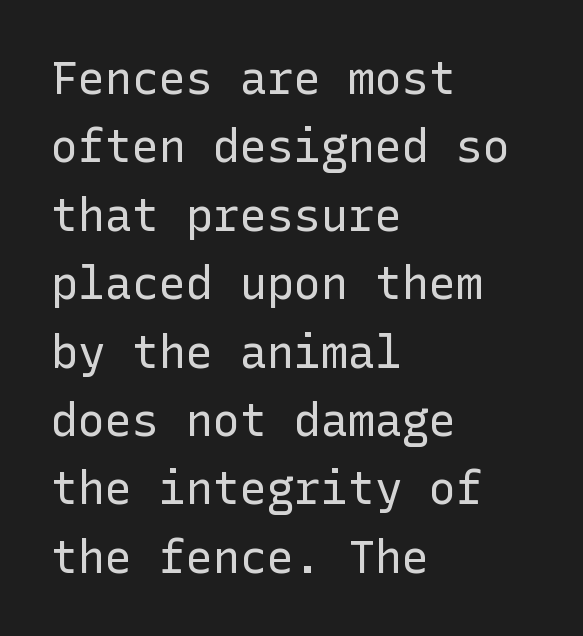
{"serif": "no", "italic": "no", "bold": "no", "weight": "regular", "width": "normal", "stroke_contrast": "low", "x_height": "medium", "underline": "no", "align": "left", "line_spacing": "normal", "line_spacing_ratio": 1.52, "letter_spacing": "normal", "letter_spacing_em": 0.0, "glyph_px": 45}
